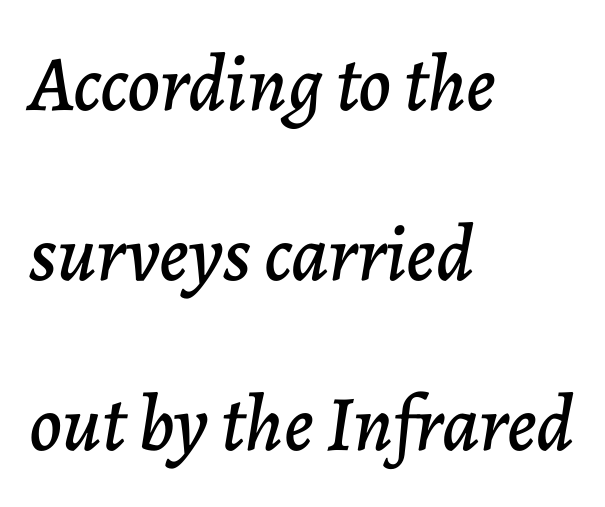
Q: Is the text italic (slanted)? A: Yes, it leans right by about 7 degrees.
Q: Is the text underlined? A: No.
Q: How is the paragraph aligned? A: Left-aligned.
Q: Is the spacing between letters normal or unusually wide? A: Normal.
Q: Is the spacing between lines tight, normal or loose? A: Loose.
Q: Width (condensed, normal, or wide)? A: Normal.
Q: Stroke contrast? A: Low.
Q: x-height? A: Medium.
Q: Monospaced? A: No.
